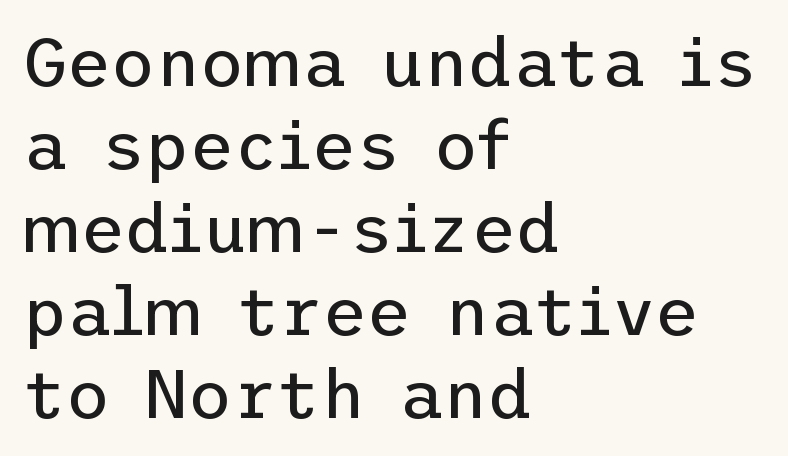
{"serif": "no", "italic": "no", "bold": "no", "weight": "regular", "width": "normal", "stroke_contrast": "low", "x_height": "medium", "underline": "no", "align": "left", "line_spacing_ratio": 1.22, "letter_spacing": "normal", "letter_spacing_em": 0.0, "glyph_px": 68}
